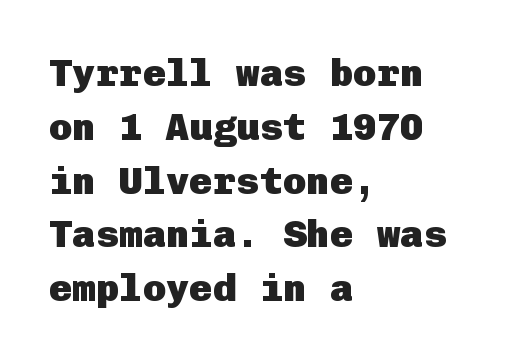
Upright lettering throughout. The paragraph has a hard left edge and a soft right edge. Nobody touched the tracking dial on this one. The characters display no serif detailing; their extremities are plain. Stroke thickness is high; the sample reads as a true bold. The rows are spaced the way most documents space them.
